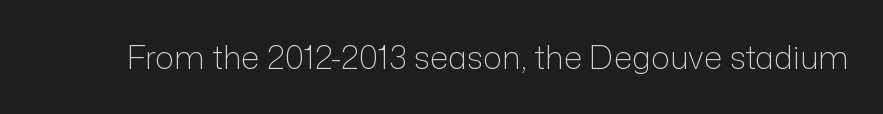
The face used here is a sans, in the tradition of grotesques and geometrics. These lines are rendered in a variable-pitch font. This rendering features lettering with no underline. Standard letterfit; no display-style spreading of the glyphs. The passage shown is not bold in any degree.
